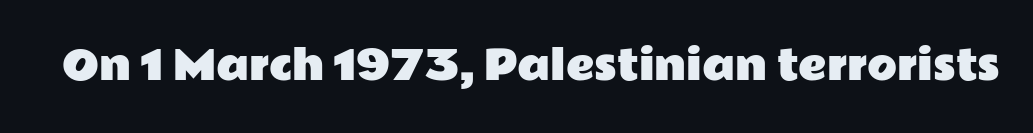
Q: Is the text italic (slanted)? A: No, it is upright.
Q: Is the typeface a serif or a sans-serif typeface? A: Sans-serif.
Q: Is the text underlined? A: No.
Q: Is the spacing between letters normal or unusually wide? A: Normal.
Q: Width (condensed, normal, or wide)? A: Wide.
Q: Stroke contrast? A: Low.
Q: x-height? A: Medium.
Q: Monospaced? A: No.
